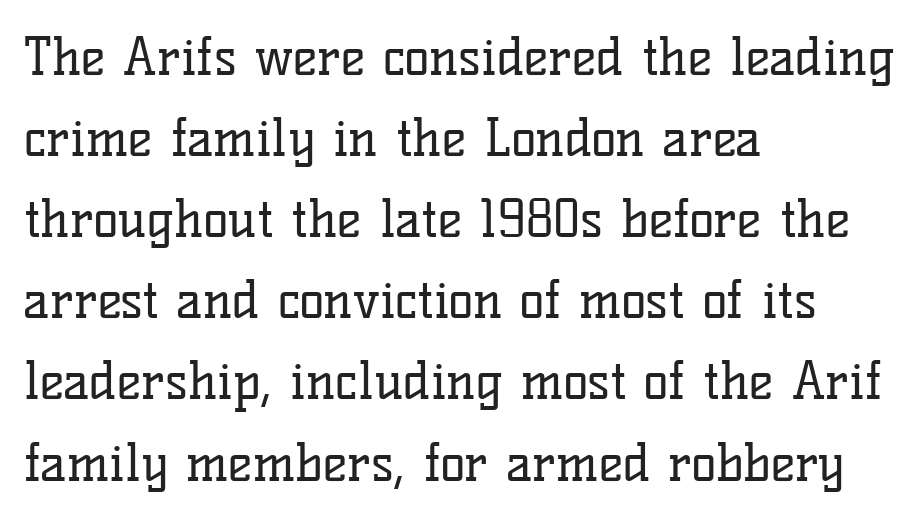
Nothing heavy about these letters — not bold at all. You could not count columns in this text — the font is proportionally spaced. These lines keep a tight, regular rhythm from letter to letter. Summary of vertical rhythm: regular, with standard interline spacing. This rendering employs a face with finishing strokes, i.e., a serif.
